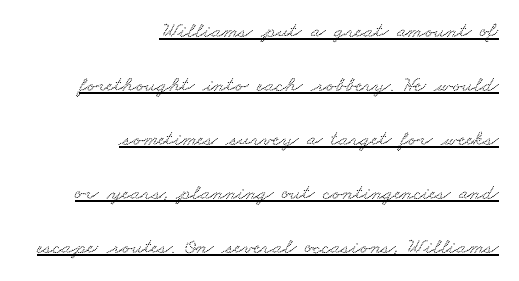
Between one letter and the next there's only the usual sliver of space. You can see a thin bar hugging the bottom of the glyphs. Honestly, the rows look like they've been pulled way apart. One-word summary of the alignment: right.
